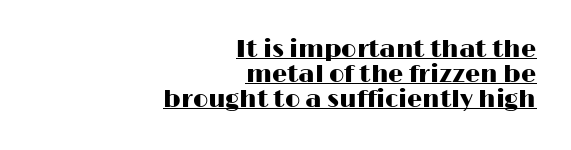
Q: Is the text italic (slanted)? A: No, it is upright.
Q: Is the text underlined? A: Yes.
Q: How is the paragraph aligned? A: Right-aligned.
Q: Is the spacing between letters normal or unusually wide? A: Normal.
Q: Is the spacing between lines tight, normal or loose? A: Tight.
